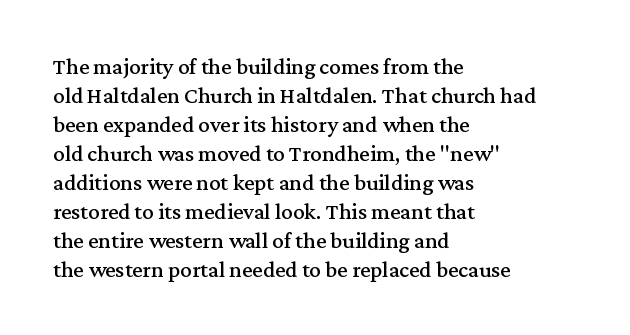
Q: Is the text italic (slanted)? A: No, it is upright.
Q: Is the text underlined? A: No.
Q: How is the paragraph aligned? A: Left-aligned.
Q: Is the spacing between letters normal or unusually wide? A: Normal.
Q: Is the spacing between lines tight, normal or loose? A: Normal.
